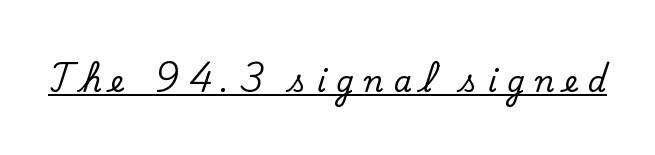
The image shows 29 px regular-weight sans-serif type; set unusually wide letter spacing (+0.35 em), underlined; low stroke contrast and a small x-height.
